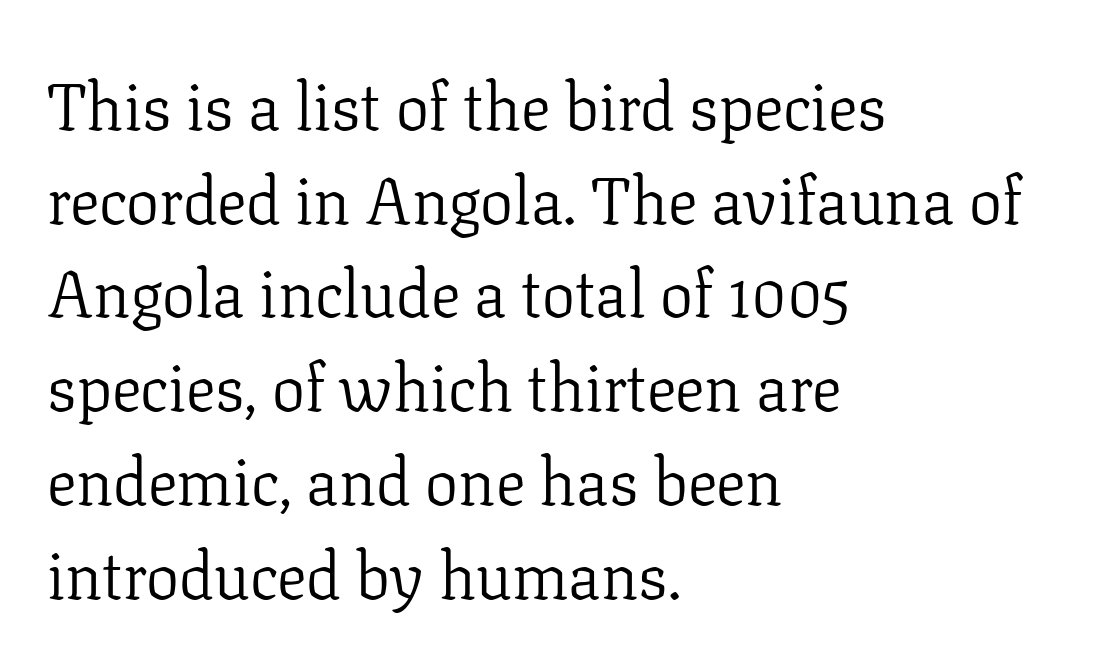
Q: Is the text bold? A: No.
Q: Is the text italic (slanted)? A: No, it is upright.
Q: Is the typeface a serif or a sans-serif typeface? A: Serif.
Q: Is the text underlined? A: No.
Q: How is the paragraph aligned? A: Left-aligned.
Q: Is the spacing between letters normal or unusually wide? A: Normal.
Q: Is the spacing between lines tight, normal or loose? A: Normal.
Q: Width (condensed, normal, or wide)? A: Normal.
Q: Stroke contrast? A: Low.
Q: x-height? A: Medium.
Q: Monospaced? A: No.
